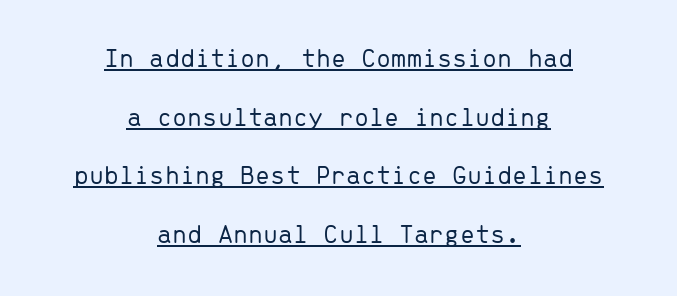
{"italic": "no", "bold": "no", "underline": "yes", "align": "center", "line_spacing": "loose", "line_spacing_ratio": 2.17, "letter_spacing": "normal", "letter_spacing_em": 0.0, "glyph_px": 27}
